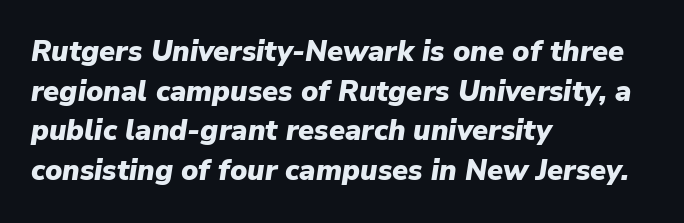
The image shows 29 px heavy type, italic (leaning right); set left-aligned, normal line spacing (1.37x), normal letter spacing, not underlined; low stroke contrast and a medium x-height.
